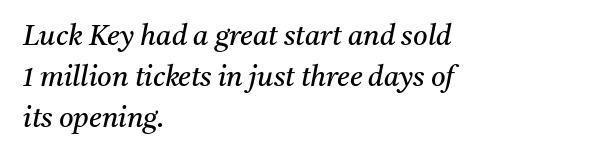
Q: Is the text bold? A: No.
Q: Is the text italic (slanted)? A: Yes, it leans right by about 11 degrees.
Q: Is the typeface a serif or a sans-serif typeface? A: Serif.
Q: Is the text underlined? A: No.
Q: How is the paragraph aligned? A: Left-aligned.
Q: Is the spacing between letters normal or unusually wide? A: Normal.
Q: Is the spacing between lines tight, normal or loose? A: Normal.
Q: Width (condensed, normal, or wide)? A: Normal.
Q: Stroke contrast? A: Medium.
Q: x-height? A: Medium.
Q: Monospaced? A: No.
